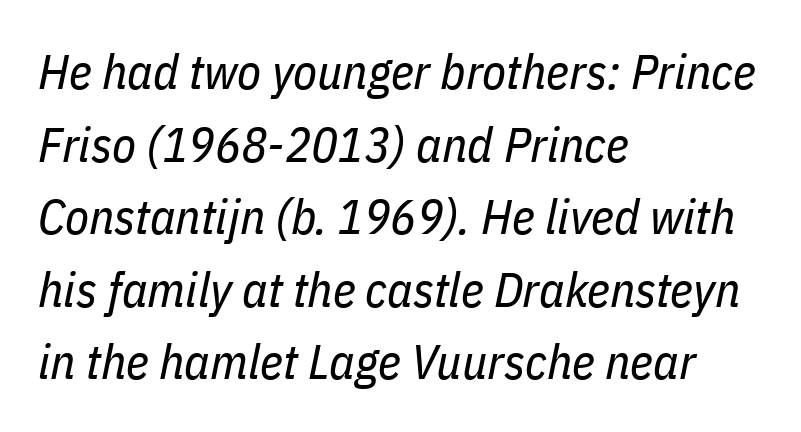
Q: Is the text bold? A: No.
Q: Is the text italic (slanted)? A: Yes, it leans right by about 11 degrees.
Q: Is the text underlined? A: No.
Q: How is the paragraph aligned? A: Left-aligned.
Q: Is the spacing between letters normal or unusually wide? A: Normal.
Q: Is the spacing between lines tight, normal or loose? A: Normal.
Q: Width (condensed, normal, or wide)? A: Condensed.
Q: Stroke contrast? A: Low.
Q: x-height? A: Medium.
Q: Monospaced? A: No.
